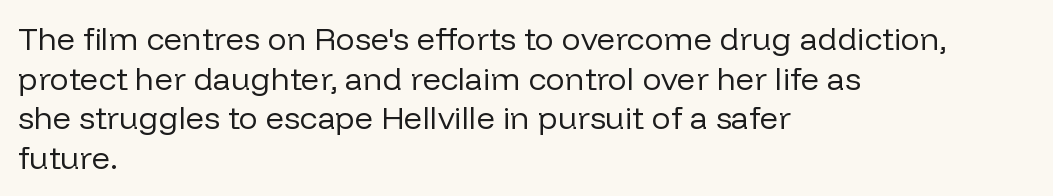
{"serif": "no", "italic": "no", "bold": "no", "weight": "regular", "width": "normal", "stroke_contrast": "low", "x_height": "medium", "monospaced": "no", "underline": "no", "align": "left", "line_spacing_ratio": 1.24, "letter_spacing": "normal", "letter_spacing_em": 0.0, "glyph_px": 32}
